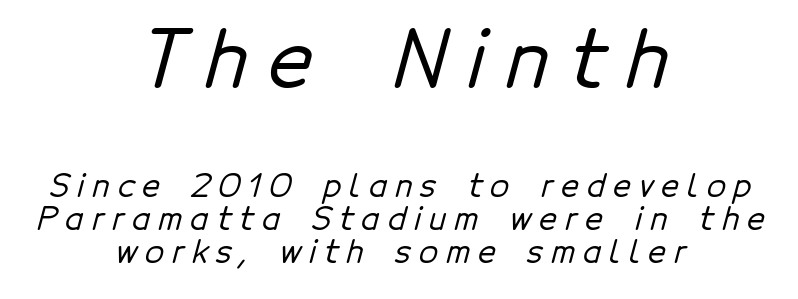
Q: Is the typeface a serif or a sans-serif typeface? A: Sans-serif.
Q: Is the text underlined? A: No.
Q: How is the paragraph aligned? A: Centered.
Q: Is the spacing between letters normal or unusually wide? A: Unusually wide.
Q: Is the spacing between lines tight, normal or loose? A: Tight.
Q: Which block of text is set in a larger size, the first (top) or the second (bottom)? A: The first (top) one.
Q: Width (condensed, normal, or wide)? A: Normal.
Q: Stroke contrast? A: Low.
Q: x-height? A: Medium.
Q: Monospaced? A: No.
